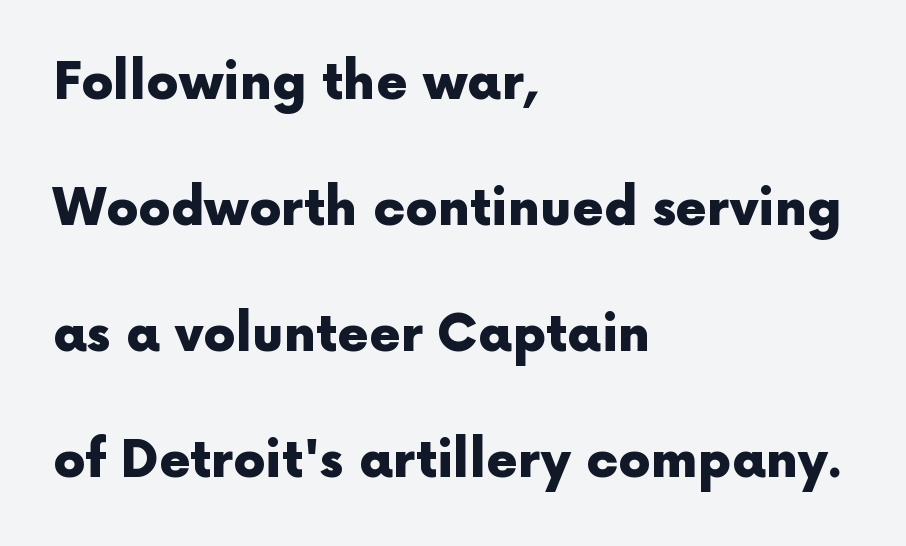
Q: Is the text bold? A: Yes.
Q: Is the text italic (slanted)? A: No, it is upright.
Q: Is the typeface a serif or a sans-serif typeface? A: Sans-serif.
Q: Is the text underlined? A: No.
Q: How is the paragraph aligned? A: Left-aligned.
Q: Is the spacing between letters normal or unusually wide? A: Normal.
Q: Is the spacing between lines tight, normal or loose? A: Loose.
Q: Width (condensed, normal, or wide)? A: Normal.
Q: x-height? A: Medium.
Q: Monospaced? A: No.
